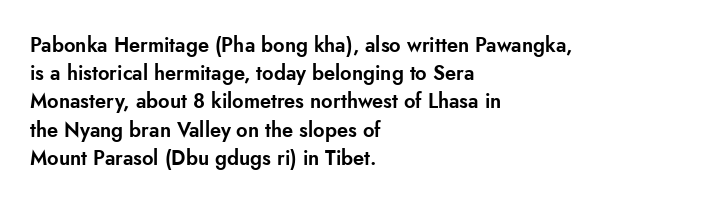
Quick note: interline space is typical. Layout note: lines flush left. The tracking reads as untouched default to a designer's eye. The passage shown is not underscored anywhere. The type sits square on the baseline with zero lean.
